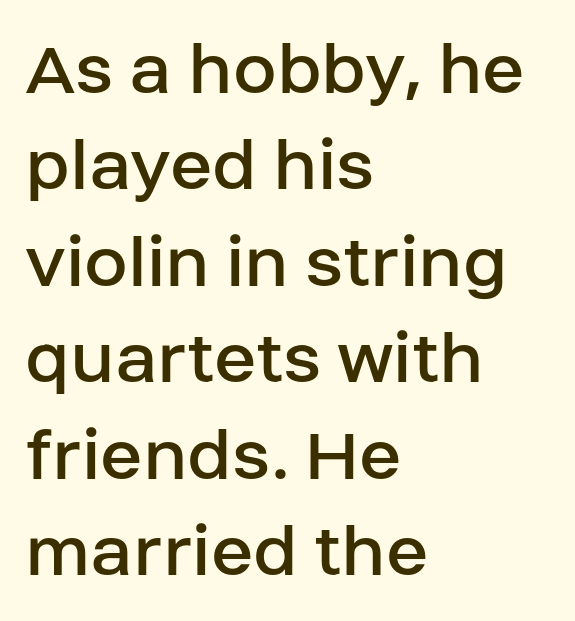
{"serif": "no", "italic": "no", "bold": "no", "weight": "regular", "width": "normal", "stroke_contrast": "low", "x_height": "large", "monospaced": "no", "underline": "no", "align": "left", "line_spacing_ratio": 1.22, "letter_spacing": "normal", "letter_spacing_em": 0.0, "glyph_px": 79}
